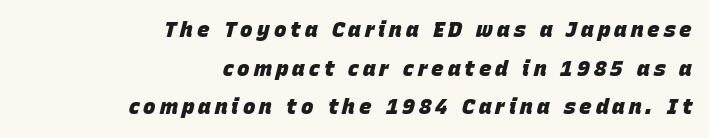
Q: Is the text bold? A: Yes.
Q: Is the text italic (slanted)? A: Yes, it leans right by about 15 degrees.
Q: Is the text underlined? A: No.
Q: How is the paragraph aligned? A: Right-aligned.
